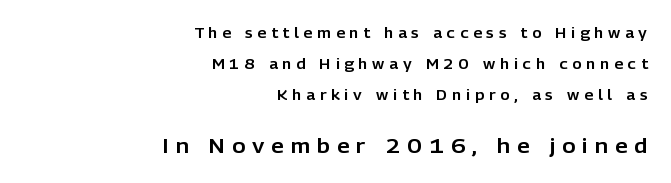
The image shows 20 px text type, upright; set right-aligned, loose line spacing (2.22x), unusually wide letter spacing (+0.35 em), not underlined; the second (bottom) block is 1.43x larger.
